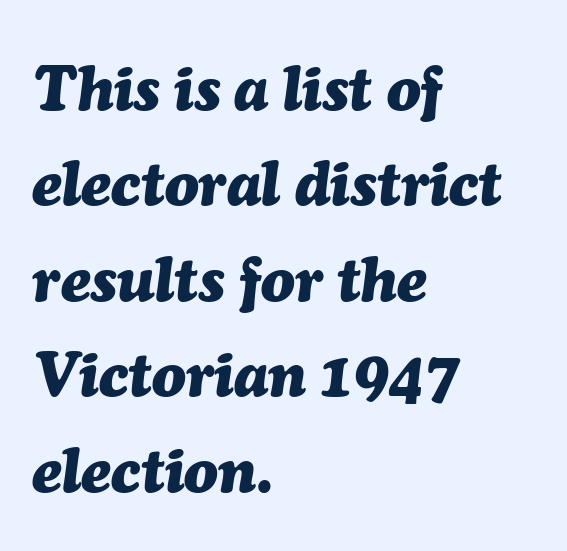
The image shows 62 px heavy type, italic (leaning right); set left-aligned, normal line spacing (1.54x), normal letter spacing, not underlined; medium stroke contrast and a medium x-height.
